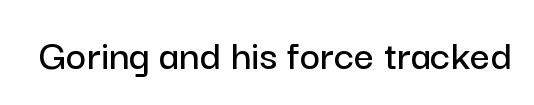
Q: Is the text italic (slanted)? A: No, it is upright.
Q: Is the typeface a serif or a sans-serif typeface? A: Sans-serif.
Q: Is the text underlined? A: No.
Q: Is the spacing between letters normal or unusually wide? A: Normal.
Q: Width (condensed, normal, or wide)? A: Normal.
Q: Stroke contrast? A: Low.
Q: x-height? A: Medium.
Q: Monospaced? A: No.
